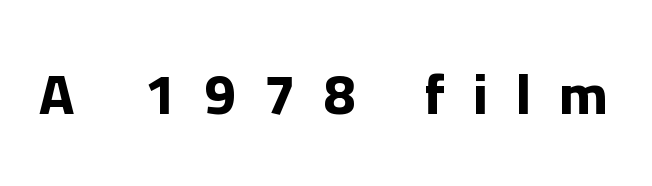
Every stem runs plumb, perpendicular to the baseline. Inter-character spacing is expanded well beyond the font's built-in metrics. Spacing verdict: proportional, widths tailored to each character. The space directly below the letters is spotless. Letterform terminals end flat and unadorned throughout the passage.
